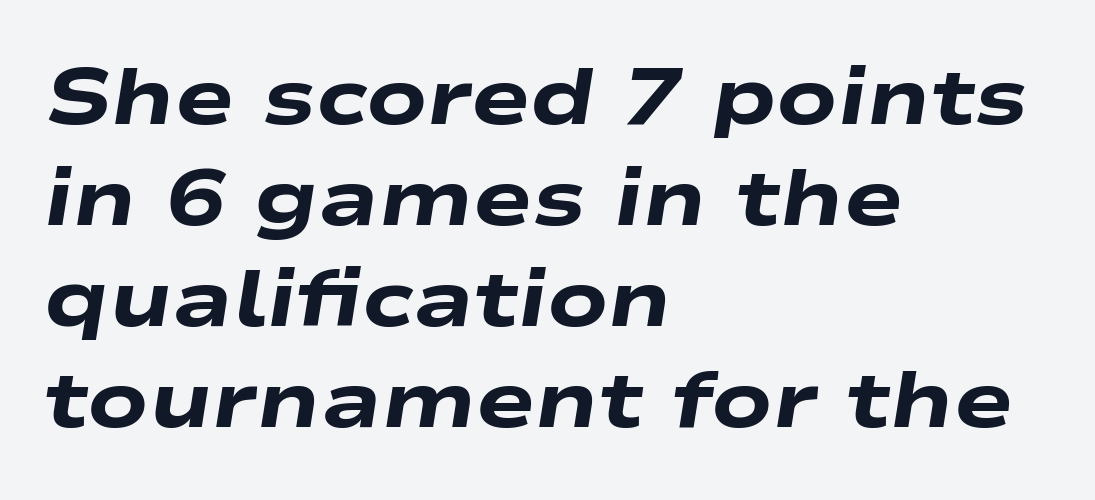
Lines of text with bare space underneath. Letter spacing: default. Here the designer chose a conventional face with non-uniform glyph widths. The lettering tilts uniformly, giving the passage an italic look. Notice how descenders clear the ascenders below comfortably — that's standard leading. A full-strength bold gives these letters their thick strokes.
